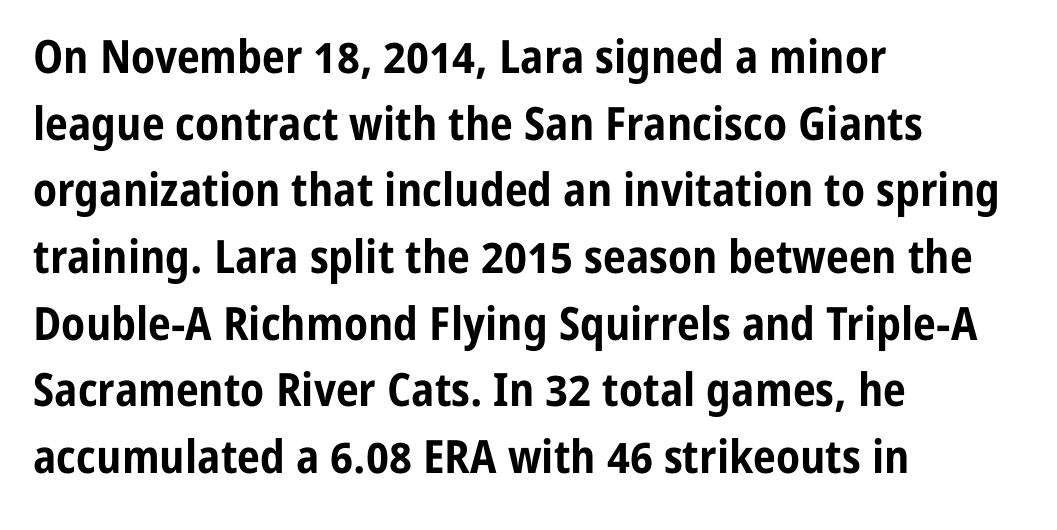
{"serif": "no", "italic": "no", "bold": "yes", "weight": "bold", "width": "condensed", "stroke_contrast": "low", "x_height": "medium", "monospaced": "no", "underline": "no", "align": "left", "line_spacing": "normal", "line_spacing_ratio": 1.45, "letter_spacing": "normal", "letter_spacing_em": 0.0, "glyph_px": 46}
